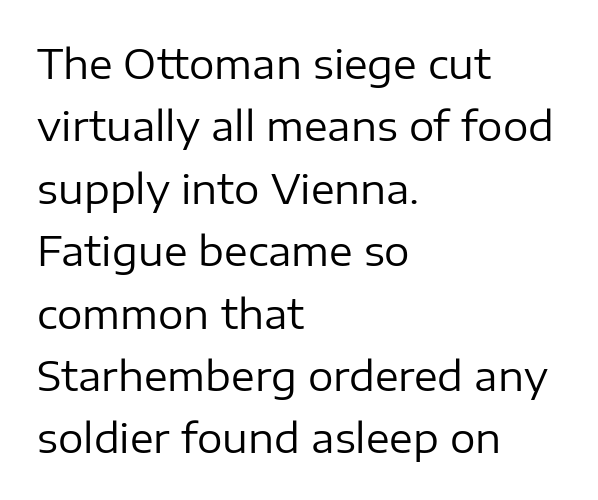
The image shows 40 px regular-weight sans-serif type, upright; set left-aligned, normal line spacing (1.56x), normal letter spacing, not underlined; low stroke contrast and a medium x-height.
